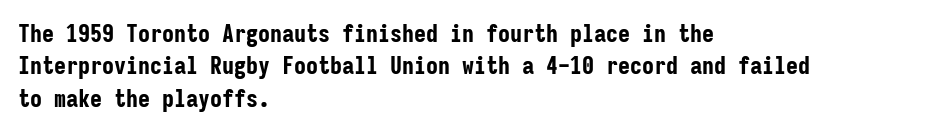
Whoever set this chose a conventional vertical rhythm. Emphasis by weight is at full strength: bold. The setting favours the left margin, as ordinary paragraphs usually do. Glance below the letters and you will spot only blank space. Rendered with straight, roman letterforms.
